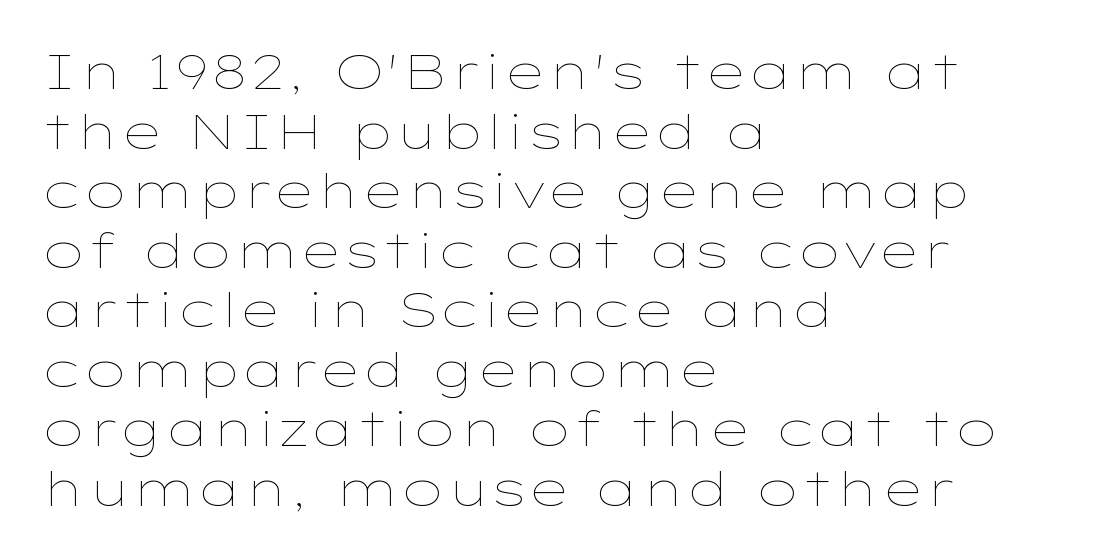
Q: Is the text bold? A: No.
Q: Is the text italic (slanted)? A: No, it is upright.
Q: Is the text underlined? A: No.
Q: How is the paragraph aligned? A: Left-aligned.
Q: Is the spacing between letters normal or unusually wide? A: Normal.
Q: Width (condensed, normal, or wide)? A: Wide.
Q: Stroke contrast? A: Low.
Q: x-height? A: Medium.
Q: Monospaced? A: No.
